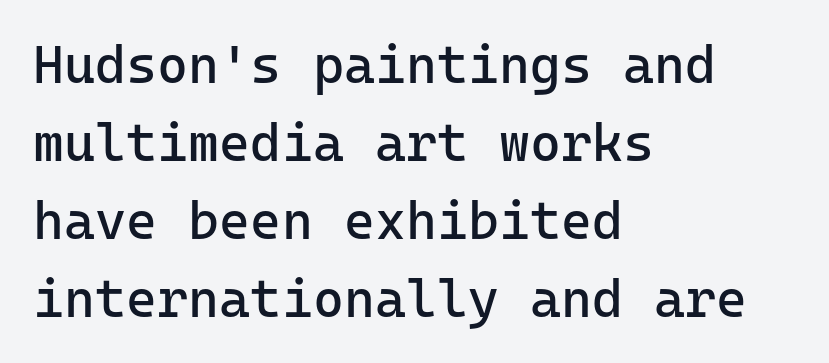
The passage shown is typeset with a sans-serif family. Posture: vertical. The rendering uses typewriter-style spacing with identical character cells. Nobody drew a line under any word here. The paragraph has a hard left edge and a soft right edge. Between one letter and the next there's only the usual sliver of space.
